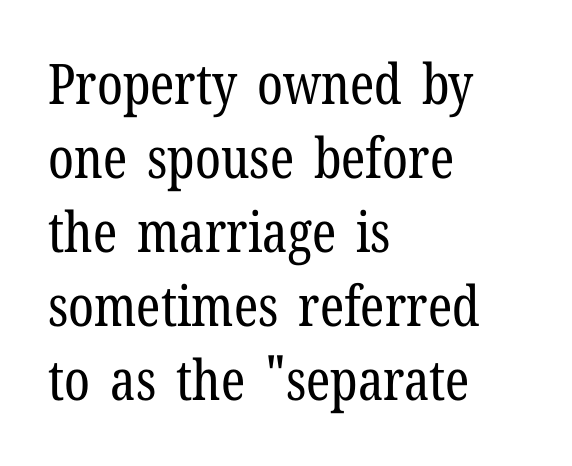
The vertical gap from one line to the next is medium. You can tell it's not italic because the verticals are truly vertical. Visually the block forms a straight wall on the left and a jagged coastline on the right. The rendering shows small feet on the letterforms — a serif design. The font sits on the lighter half of the weight spectrum, regular included.
